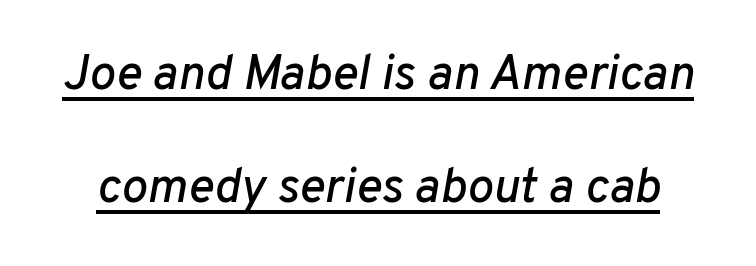
{"italic": "yes", "lean": "right", "slant_degrees": 10, "width": "normal", "stroke_contrast": "low", "x_height": "medium", "monospaced": "no", "underline": "yes", "line_spacing": "loose", "line_spacing_ratio": 2.3, "letter_spacing": "normal", "letter_spacing_em": 0.0, "glyph_px": 49}
